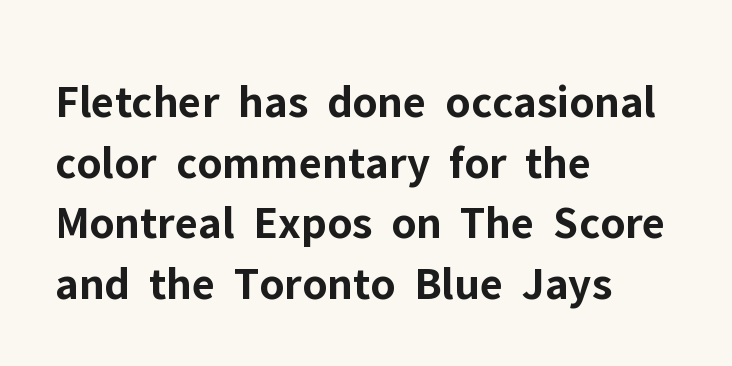
The image shows 47 px bold sans-serif type, upright; set left-aligned, normal line spacing (1.29x), normal letter spacing, not underlined; low stroke contrast and a medium x-height.
